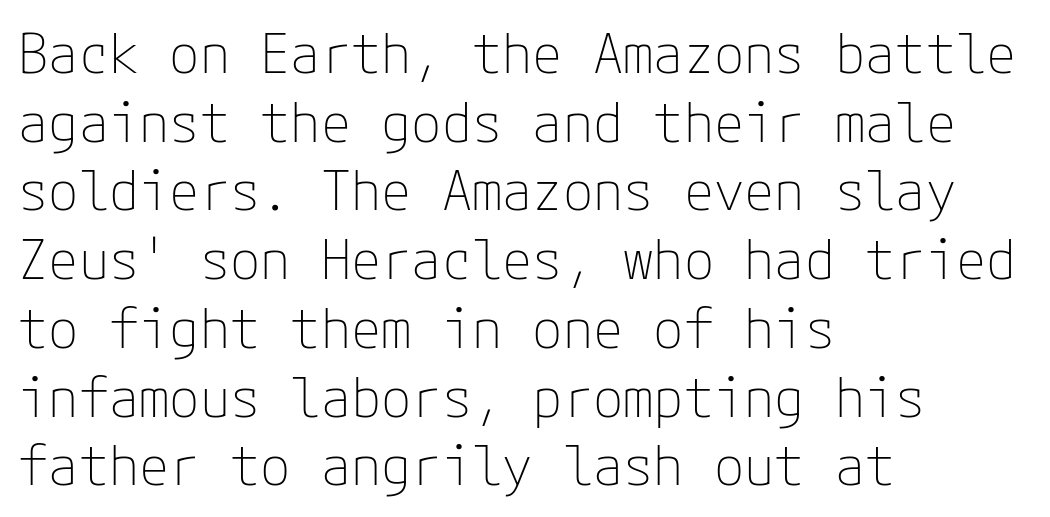
{"serif": "no", "italic": "no", "bold": "no", "weight": "thin", "width": "normal", "stroke_contrast": "low", "x_height": "medium", "underline": "no", "align": "left", "line_spacing": "normal", "line_spacing_ratio": 1.25, "letter_spacing": "normal", "letter_spacing_em": 0.0, "glyph_px": 55}
